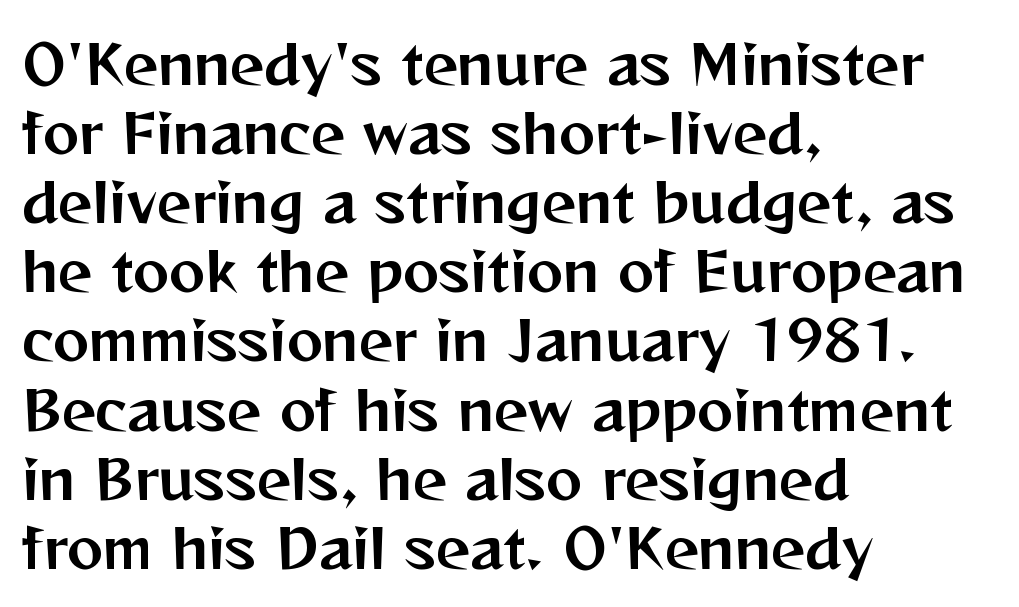
Q: Is the text italic (slanted)? A: No, it is upright.
Q: Is the typeface a serif or a sans-serif typeface? A: Sans-serif.
Q: Is the text underlined? A: No.
Q: How is the paragraph aligned? A: Left-aligned.
Q: Is the spacing between letters normal or unusually wide? A: Normal.
Q: Is the spacing between lines tight, normal or loose? A: Normal.
Q: Width (condensed, normal, or wide)? A: Normal.
Q: Stroke contrast? A: Medium.
Q: x-height? A: Medium.
Q: Monospaced? A: No.
